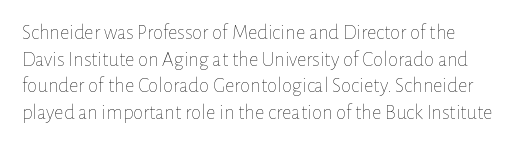
{"italic": "no", "bold": "no", "underline": "no", "line_spacing": "normal", "line_spacing_ratio": 1.27, "letter_spacing": "normal", "letter_spacing_em": 0.0, "glyph_px": 21}
